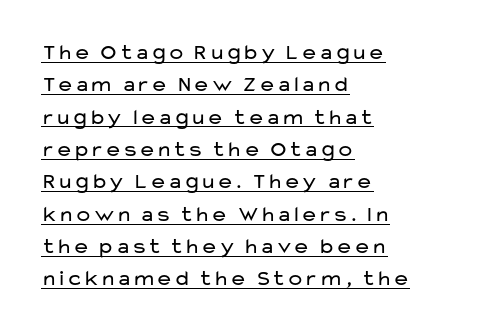
Q: Is the text bold? A: No.
Q: Is the text italic (slanted)? A: No, it is upright.
Q: Is the text underlined? A: Yes.
Q: How is the paragraph aligned? A: Left-aligned.
Q: Is the spacing between letters normal or unusually wide? A: Normal.
Q: Is the spacing between lines tight, normal or loose? A: Normal.
